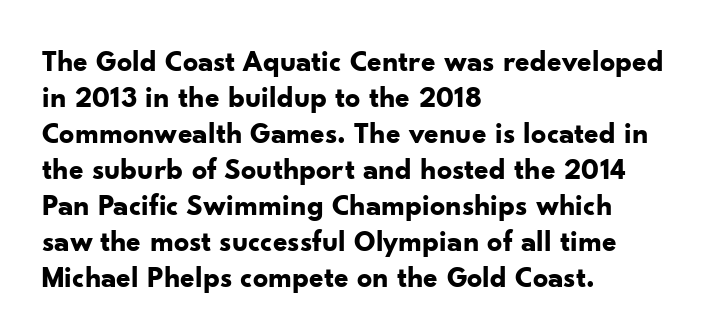
The lines are quadded left. Are there feet on the stems? There aren't — it's a sans. The rendering keeps characters at their native spacing. A typesetter would call this proportional, since set widths differ per character. It's the straight-up-and-down kind of type.
